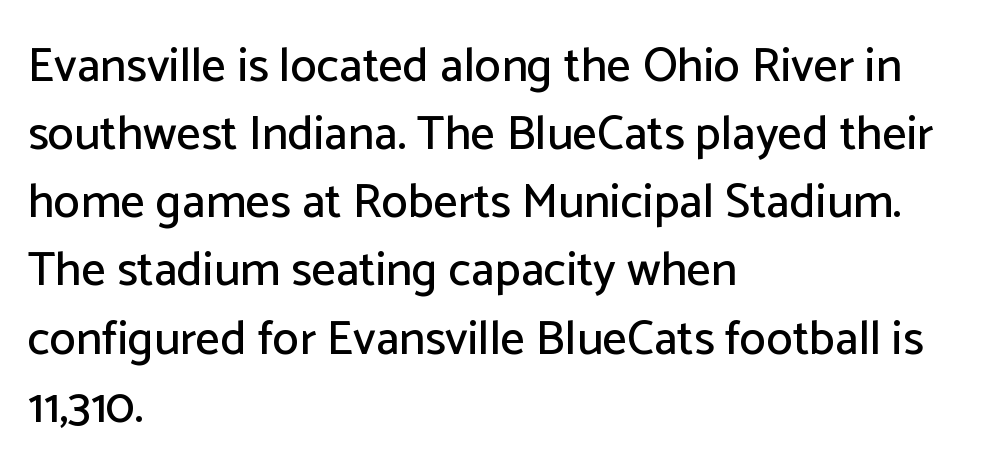
The image shows 48 px sans-serif type, upright; set left-aligned, normal line spacing (1.42x), normal letter spacing, not underlined; low stroke contrast and a medium x-height.
